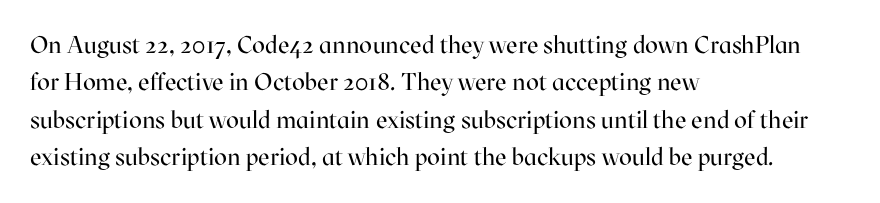
Q: Is the text bold? A: No.
Q: Is the text italic (slanted)? A: No, it is upright.
Q: Is the text underlined? A: No.
Q: How is the paragraph aligned? A: Left-aligned.
Q: Is the spacing between letters normal or unusually wide? A: Normal.
Q: Is the spacing between lines tight, normal or loose? A: Normal.
